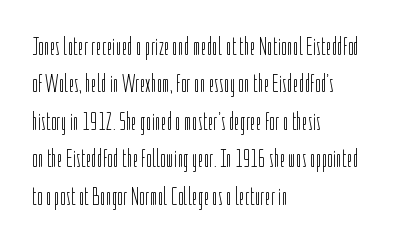
Q: Is the text bold? A: No.
Q: Is the text italic (slanted)? A: No, it is upright.
Q: Is the text underlined? A: No.
Q: How is the paragraph aligned? A: Left-aligned.
Q: Is the spacing between letters normal or unusually wide? A: Normal.
Q: Is the spacing between lines tight, normal or loose? A: Normal.
